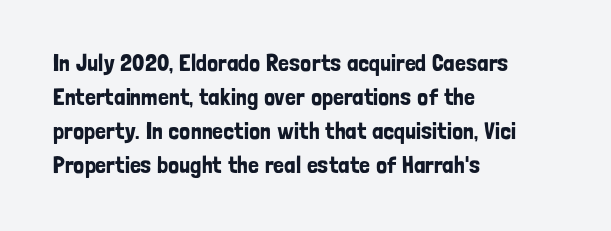
{"italic": "no", "underline": "no", "align": "left", "line_spacing": "normal", "line_spacing_ratio": 1.41, "letter_spacing": "normal", "letter_spacing_em": 0.0, "glyph_px": 24}
